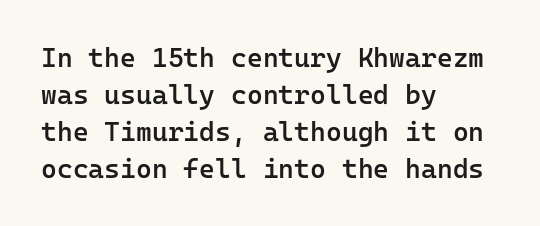
Q: Is the text bold? A: Semi-bold.
Q: Is the text italic (slanted)? A: No, it is upright.
Q: Is the text underlined? A: No.
Q: How is the paragraph aligned? A: Left-aligned.
Q: Is the spacing between letters normal or unusually wide? A: Normal.
Q: Is the spacing between lines tight, normal or loose? A: Normal.
